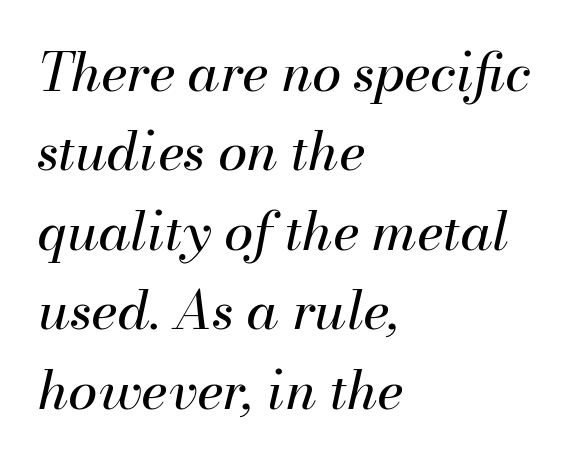
{"italic": "yes", "lean": "right", "slant_degrees": 13, "bold": "no", "weight": "regular", "width": "normal", "stroke_contrast": "medium", "x_height": "small", "monospaced": "no", "underline": "no", "align": "left", "line_spacing": "normal", "line_spacing_ratio": 1.5, "letter_spacing": "normal", "letter_spacing_em": 0.0, "glyph_px": 53}
